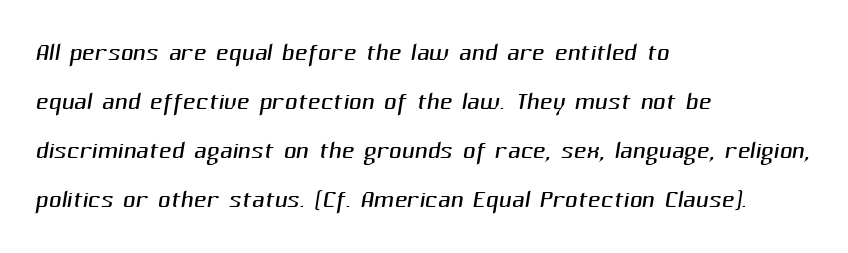
The image shows 35 px light sans-serif type; set left-aligned, normal line spacing (1.4x), normal letter spacing, not underlined; medium stroke contrast and a medium x-height.
